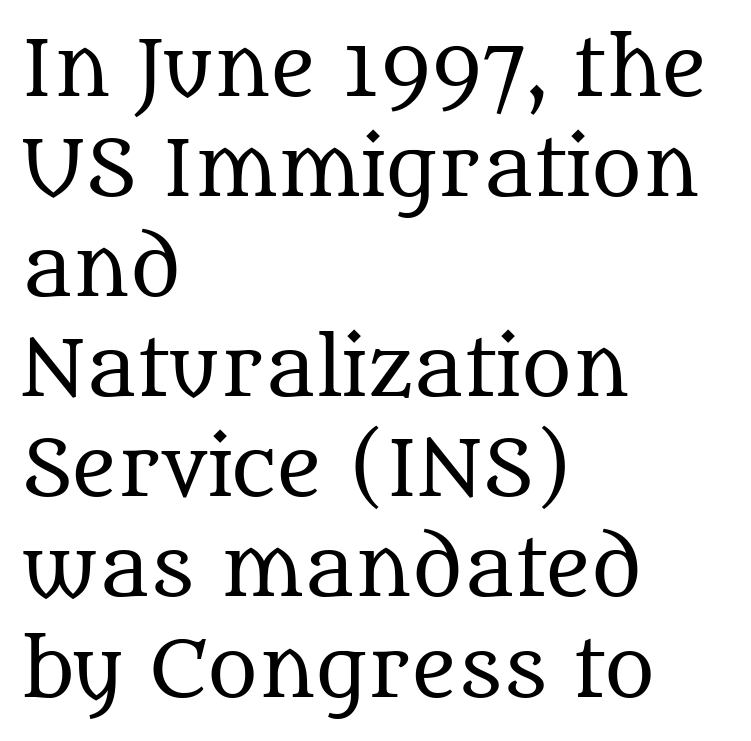
{"serif": "yes", "italic": "no", "bold": "no", "weight": "regular", "width": "normal", "stroke_contrast": "medium", "x_height": "large", "monospaced": "no", "underline": "no", "align": "left", "line_spacing": "normal", "line_spacing_ratio": 1.3, "letter_spacing": "normal", "letter_spacing_em": 0.0, "glyph_px": 77}
